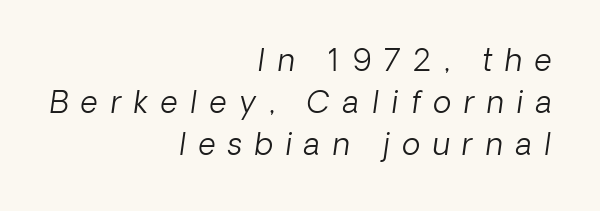
{"serif": "no", "bold": "no", "weight": "light", "width": "normal", "stroke_contrast": "low", "x_height": "medium", "monospaced": "no", "underline": "no", "align": "right", "line_spacing": "normal", "line_spacing_ratio": 1.4, "letter_spacing": "wide", "letter_spacing_em": 0.42, "glyph_px": 30}
